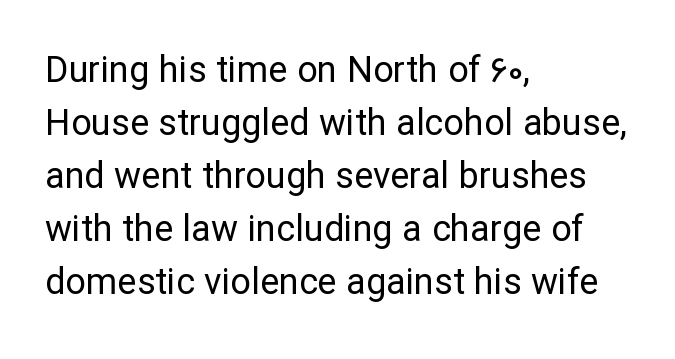
Q: Is the text bold? A: No.
Q: Is the text italic (slanted)? A: No, it is upright.
Q: Is the typeface a serif or a sans-serif typeface? A: Sans-serif.
Q: Is the text underlined? A: No.
Q: How is the paragraph aligned? A: Left-aligned.
Q: Is the spacing between letters normal or unusually wide? A: Normal.
Q: Is the spacing between lines tight, normal or loose? A: Normal.
Q: Width (condensed, normal, or wide)? A: Normal.
Q: Stroke contrast? A: Low.
Q: x-height? A: Medium.
Q: Monospaced? A: No.
